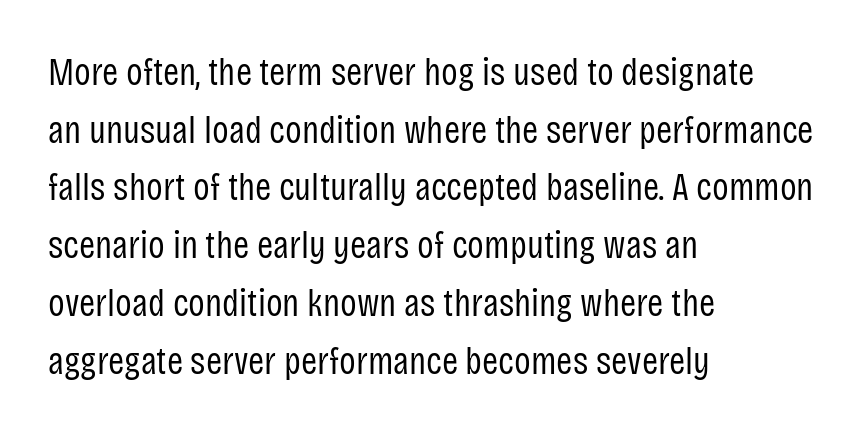
{"serif": "no", "italic": "no", "bold": "no", "weight": "regular", "width": "condensed", "stroke_contrast": "low", "x_height": "large", "monospaced": "no", "underline": "no", "align": "left", "line_spacing": "normal", "line_spacing_ratio": 1.48, "letter_spacing": "normal", "letter_spacing_em": 0.0, "glyph_px": 39}
